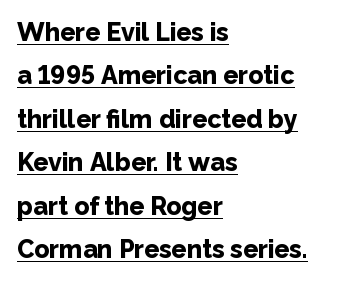
When letters stand straight like this, we call the style roman or upright. I'd describe the lettering as bold — thick and assertive. In CSS terms this would be text-align: left. The sample's only ornament is a line tracing under the words. The letterforms sit shoulder to shoulder at normal distance.
